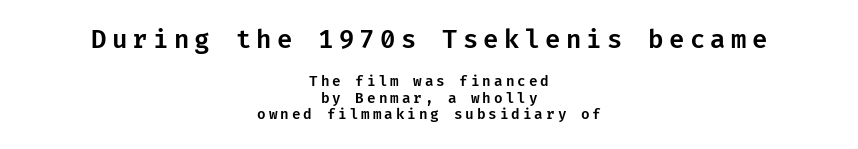
{"italic": "no", "underline": "no", "align": "center", "line_spacing_ratio": 1.17, "letter_spacing": "wide", "letter_spacing_em": 0.21, "larger_block": "first", "size_ratio": 1.79, "glyph_px": 25}
